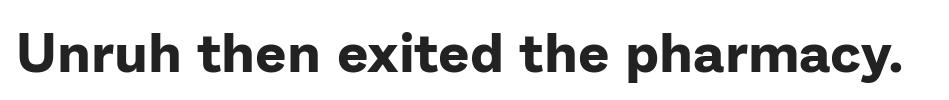
Q: Is the text bold? A: Yes.
Q: Is the text italic (slanted)? A: No, it is upright.
Q: Is the typeface a serif or a sans-serif typeface? A: Sans-serif.
Q: Is the text underlined? A: No.
Q: Is the spacing between letters normal or unusually wide? A: Normal.
Q: Width (condensed, normal, or wide)? A: Normal.
Q: Stroke contrast? A: Low.
Q: x-height? A: Medium.
Q: Monospaced? A: No.
